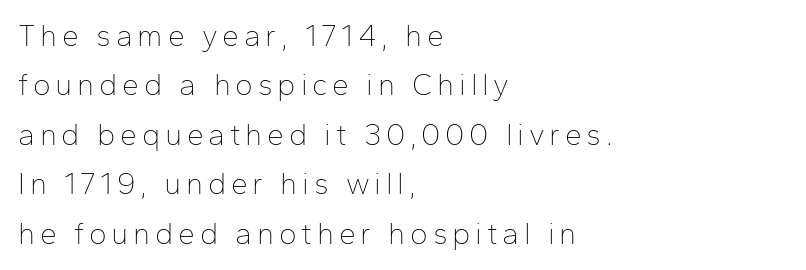
Q: Is the text bold? A: No.
Q: Is the text italic (slanted)? A: No, it is upright.
Q: Is the typeface a serif or a sans-serif typeface? A: Sans-serif.
Q: Is the text underlined? A: No.
Q: How is the paragraph aligned? A: Left-aligned.
Q: Is the spacing between lines tight, normal or loose? A: Normal.
Q: Width (condensed, normal, or wide)? A: Normal.
Q: Stroke contrast? A: Low.
Q: x-height? A: Medium.
Q: Monospaced? A: No.
